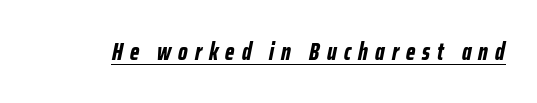
Q: Is the text bold? A: Yes.
Q: Is the text italic (slanted)? A: Yes, it leans right by about 12 degrees.
Q: Is the text underlined? A: Yes.
Q: Is the spacing between letters normal or unusually wide? A: Unusually wide.
